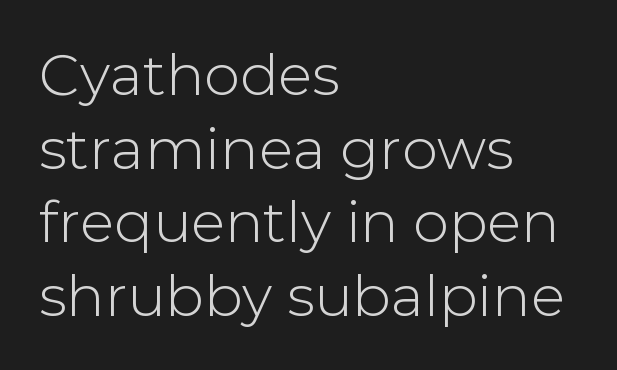
Words float on clear page, feet unadorned. The letters advance in unequal steps, a hallmark of proportional type. I'd call this a sans setting — the letters go barefoot. How would I describe the line gaps? Plain and ordinary.
